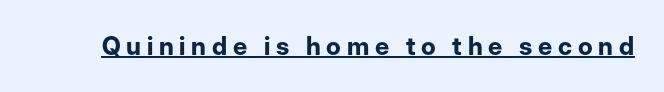
Students, this is bold: see how much ink each stroke carries. The typography opts for an upright posture over an oblique one. The words here are underlined. Look at the tracking — it's clearly loosened, letters drifting apart.
